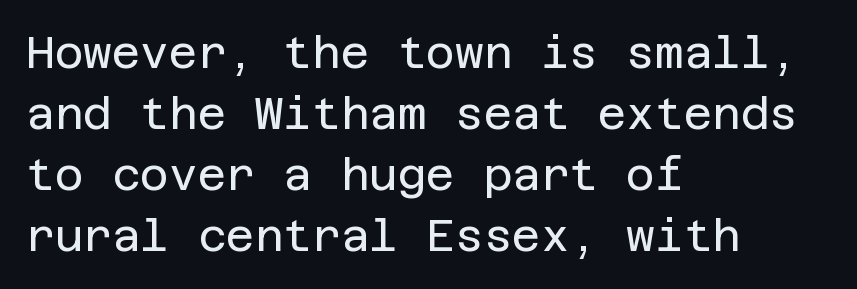
{"serif": "no", "italic": "no", "bold": "no", "weight": "regular", "width": "normal", "stroke_contrast": "low", "x_height": "large", "underline": "no", "align": "left", "line_spacing": "normal", "line_spacing_ratio": 1.39, "letter_spacing": "normal", "letter_spacing_em": 0.0, "glyph_px": 44}
